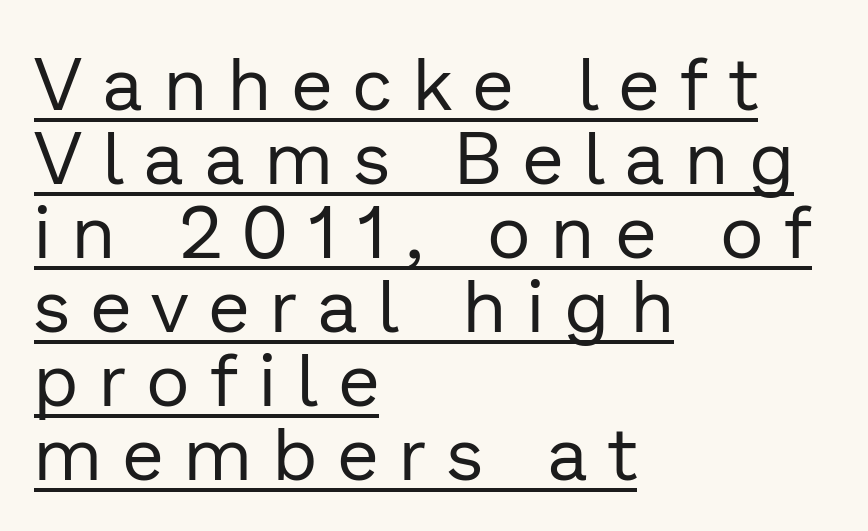
The image shows 74 px regular-weight sans-serif type, upright; set left-aligned, tight line spacing (1.0x), unusually wide letter spacing (+0.29 em), underlined; low stroke contrast and a medium x-height.
